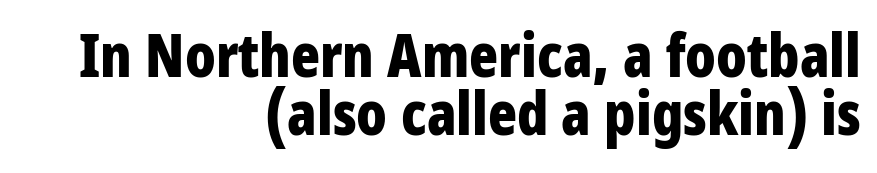
{"serif": "no", "italic": "no", "bold": "yes", "weight": "bold", "width": "condensed", "stroke_contrast": "low", "x_height": "large", "monospaced": "no", "underline": "no", "align": "right", "line_spacing": "tight", "line_spacing_ratio": 0.96, "letter_spacing": "normal", "letter_spacing_em": 0.0, "glyph_px": 60}
